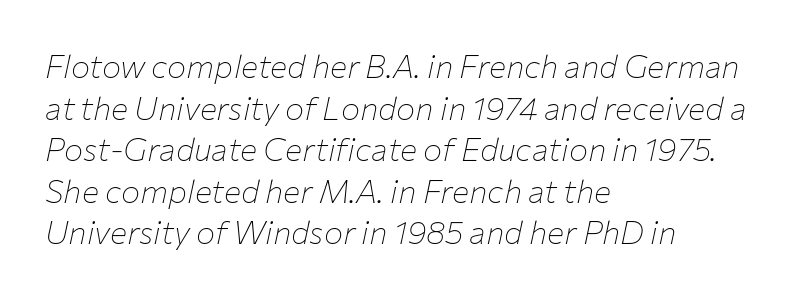
Q: Is the text bold? A: No.
Q: Is the text italic (slanted)? A: Yes, it leans right by about 12 degrees.
Q: Is the text underlined? A: No.
Q: How is the paragraph aligned? A: Left-aligned.
Q: Is the spacing between letters normal or unusually wide? A: Normal.
Q: Is the spacing between lines tight, normal or loose? A: Normal.
Q: Width (condensed, normal, or wide)? A: Normal.
Q: Stroke contrast? A: Low.
Q: x-height? A: Medium.
Q: Monospaced? A: No.
